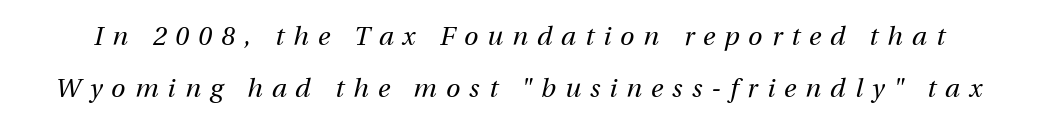
Q: Is the text bold? A: No.
Q: Is the text italic (slanted)? A: Yes, it leans right by about 13 degrees.
Q: Is the text underlined? A: No.
Q: Is the spacing between letters normal or unusually wide? A: Unusually wide.
Q: Is the spacing between lines tight, normal or loose? A: Loose.
